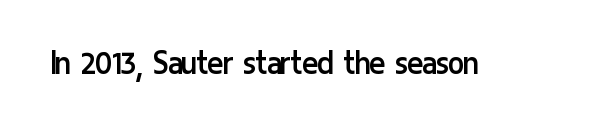
The letterforms sit shoulder to shoulder at normal distance. The rendering uses natural spacing where letterforms have individual widths. In terms of posture, this sample is upright. Unbolded letterforms with no extra heft. Check where the strokes stop: nothing finishes them off — pure sans.
